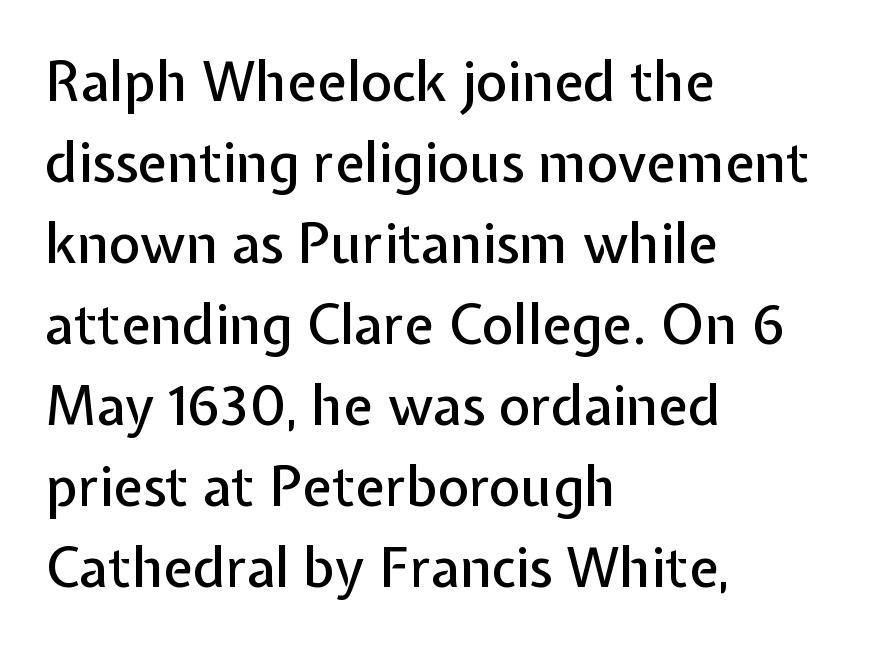
Notice how the stems are strictly vertical — no italics here. The face used here is a sans, in the tradition of grotesques and geometrics. This sample is left-justified, so line endings fall wherever the words run out. The face used here is proportionally spaced, like ordinary book or web type. The passage shown stacks its lines at a standard gap. Descender tails drop into unmarked territory.
